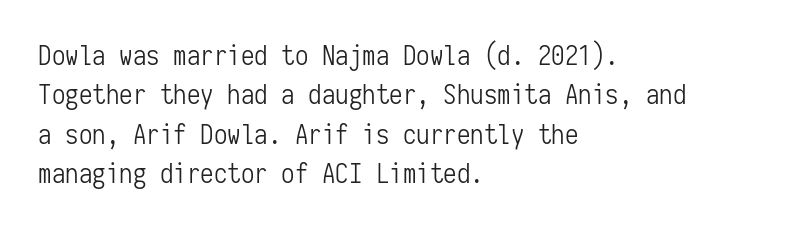
{"italic": "no", "bold": "no", "underline": "no", "align": "left", "line_spacing": "normal", "line_spacing_ratio": 1.46, "letter_spacing": "normal", "letter_spacing_em": 0.0, "glyph_px": 27}
